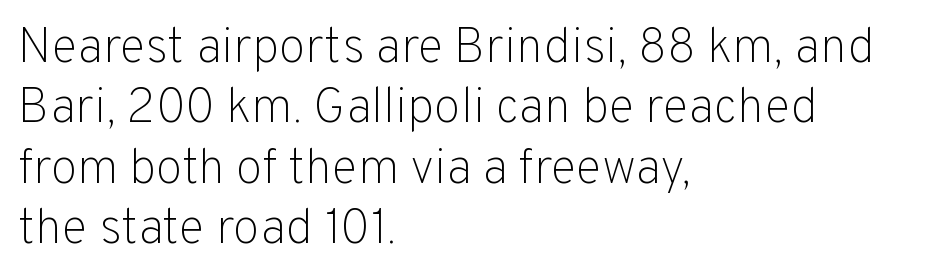
{"serif": "no", "italic": "no", "bold": "no", "weight": "light", "width": "normal", "stroke_contrast": "low", "x_height": "medium", "monospaced": "no", "underline": "no", "align": "left", "line_spacing_ratio": 1.23, "letter_spacing": "normal", "letter_spacing_em": 0.0, "glyph_px": 49}
